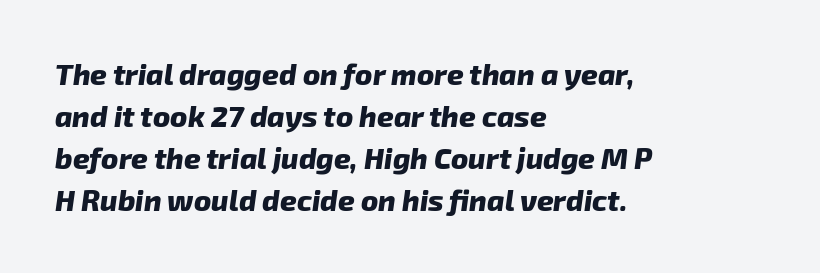
Look at the bottom of the vertical strokes: they stop flat, with no serifs. Think of a printed novel: that variable character pitch is what you see here. Baseline-to-baseline distance is the conventional proportion of letter height. Weight: bold.
